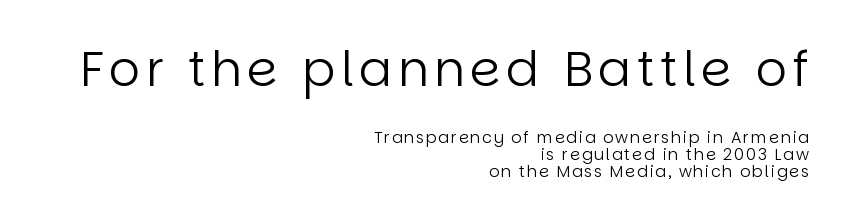
The image shows 49 px regular-weight sans-serif type, upright; set right-aligned, tight line spacing (1.07x), not underlined; the first (top) block is 3.06x larger; low stroke contrast and a large x-height.
